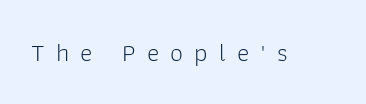
The image shows 26 px text type, upright; set unusually wide letter spacing (+0.43 em), not underlined.
